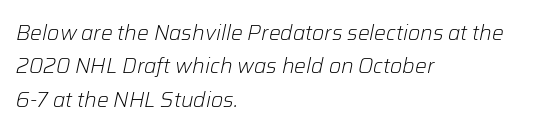
Q: Is the text bold? A: No.
Q: Is the text italic (slanted)? A: Yes, it leans right by about 12 degrees.
Q: Is the text underlined? A: No.
Q: How is the paragraph aligned? A: Left-aligned.
Q: Is the spacing between letters normal or unusually wide? A: Normal.
Q: Is the spacing between lines tight, normal or loose? A: Normal.
